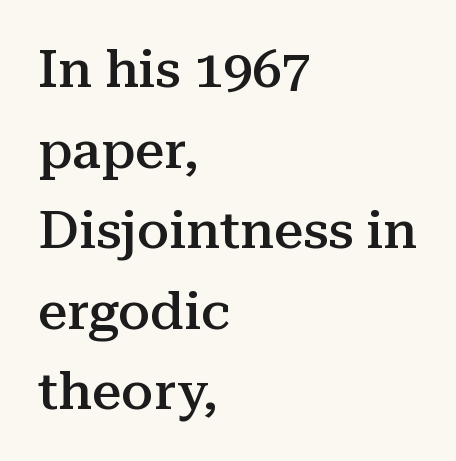
The type is set solid horizontally, with unmodified tracking. On the weight axis this lands at semibold, roughly 600. Any mark beneath the type? The region is blank. The passage shown is typed in a proportional face where columns would drift. I'd call this a serif setting — the letters wear small feet.
